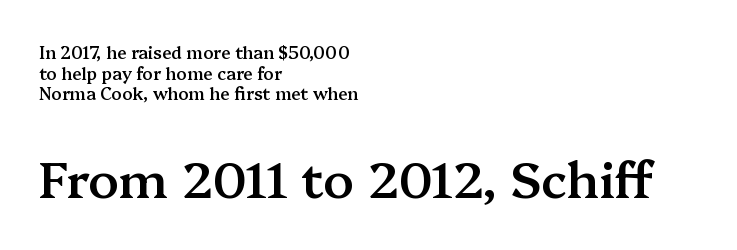
Q: Is the text bold? A: Semi-bold.
Q: Is the text italic (slanted)? A: No, it is upright.
Q: Is the typeface a serif or a sans-serif typeface? A: Serif.
Q: Is the text underlined? A: No.
Q: How is the paragraph aligned? A: Left-aligned.
Q: Is the spacing between letters normal or unusually wide? A: Normal.
Q: Which block of text is set in a larger size, the first (top) or the second (bottom)? A: The second (bottom) one.
Q: Width (condensed, normal, or wide)? A: Normal.
Q: Stroke contrast? A: Medium.
Q: x-height? A: Medium.
Q: Monospaced? A: No.
